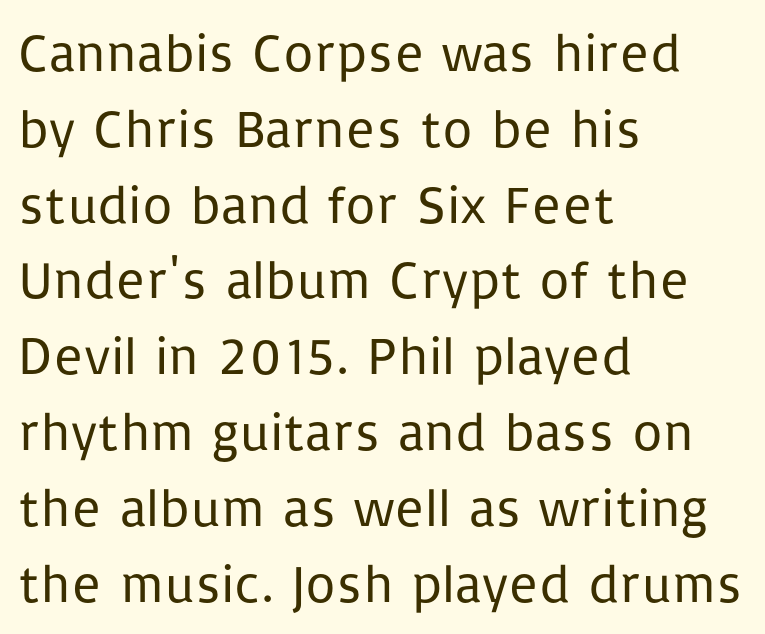
{"serif": "no", "italic": "no", "bold": "no", "weight": "regular", "width": "normal", "stroke_contrast": "low", "x_height": "medium", "monospaced": "no", "underline": "no", "align": "left", "line_spacing": "normal", "line_spacing_ratio": 1.43, "letter_spacing": "normal", "letter_spacing_em": 0.0, "glyph_px": 53}
